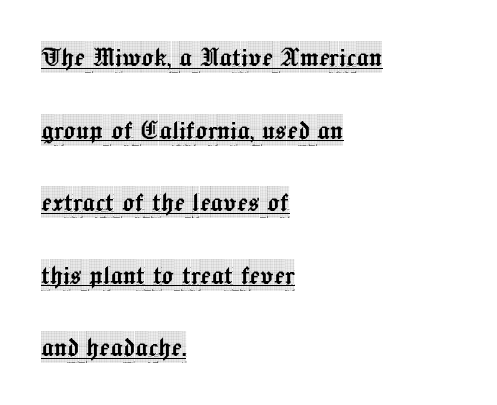
Teacher's note: observe the even left margin — that is flush-left alignment. You can tell from the footed stems that serif type was used. Italic: no, the glyphs are upright roman. Proportional: the letters do not fall into vertical columns. The gaps between neighbouring characters are ordinary and unremarkable. Students, observe the line beneath the letters — that is underlining.
